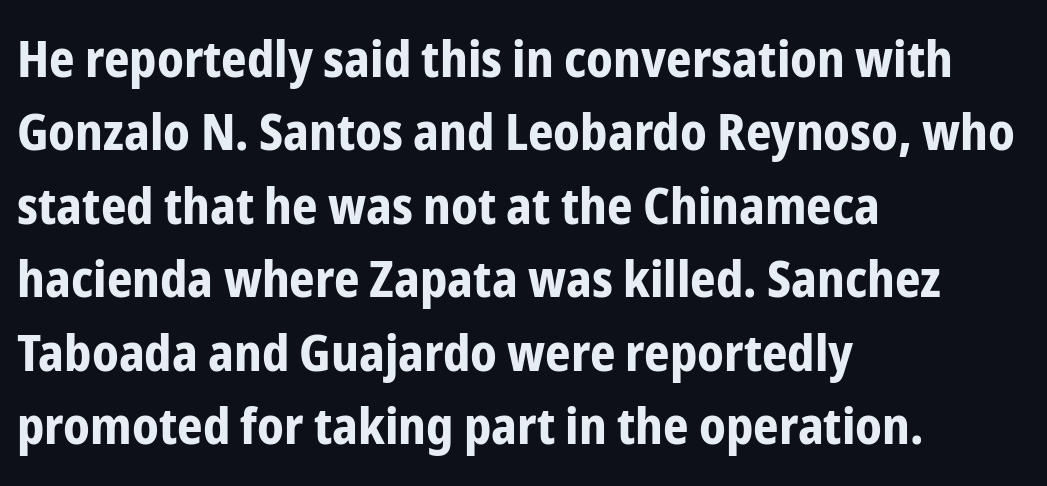
Is the block centered? No — it sits flush against the left margin. The letters are bold, with thick, heavy strokes. Proportional: the letters do not fall into vertical columns. Characters follow at the spacing the type designer built in. Rule under the text: the space is simply empty. Note: no serifs on the glyphs.
